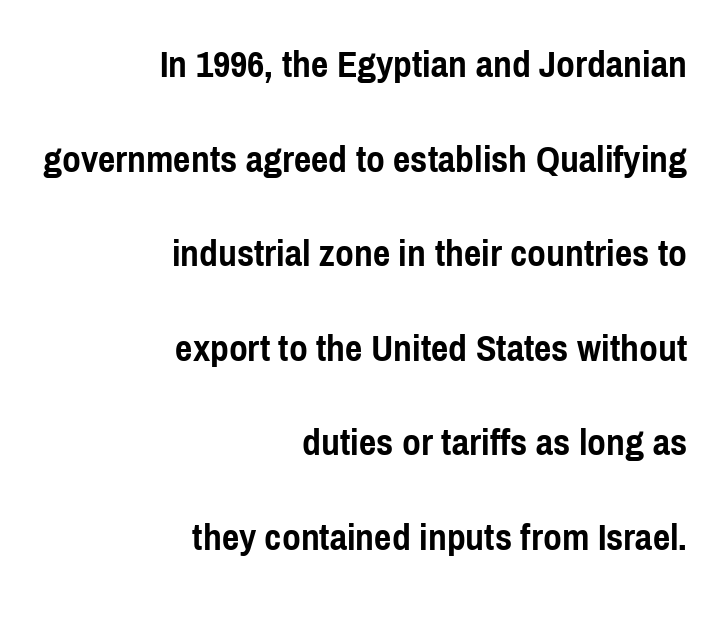
Q: Is the text bold? A: Yes.
Q: Is the text italic (slanted)? A: No, it is upright.
Q: Is the typeface a serif or a sans-serif typeface? A: Sans-serif.
Q: Is the text underlined? A: No.
Q: How is the paragraph aligned? A: Right-aligned.
Q: Is the spacing between letters normal or unusually wide? A: Normal.
Q: Is the spacing between lines tight, normal or loose? A: Loose.
Q: Width (condensed, normal, or wide)? A: Condensed.
Q: x-height? A: Medium.
Q: Monospaced? A: No.
